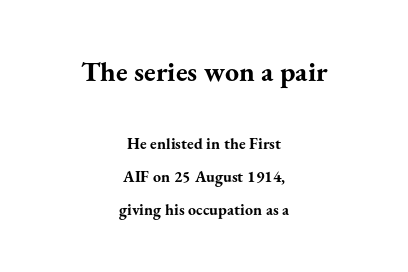
Q: Is the text bold? A: Yes.
Q: Is the text italic (slanted)? A: No, it is upright.
Q: Is the typeface a serif or a sans-serif typeface? A: Serif.
Q: Is the text underlined? A: No.
Q: How is the paragraph aligned? A: Centered.
Q: Is the spacing between letters normal or unusually wide? A: Normal.
Q: Is the spacing between lines tight, normal or loose? A: Loose.
Q: Which block of text is set in a larger size, the first (top) or the second (bottom)? A: The first (top) one.
Q: Width (condensed, normal, or wide)? A: Normal.
Q: Stroke contrast? A: Medium.
Q: x-height? A: Small.
Q: Monospaced? A: No.
